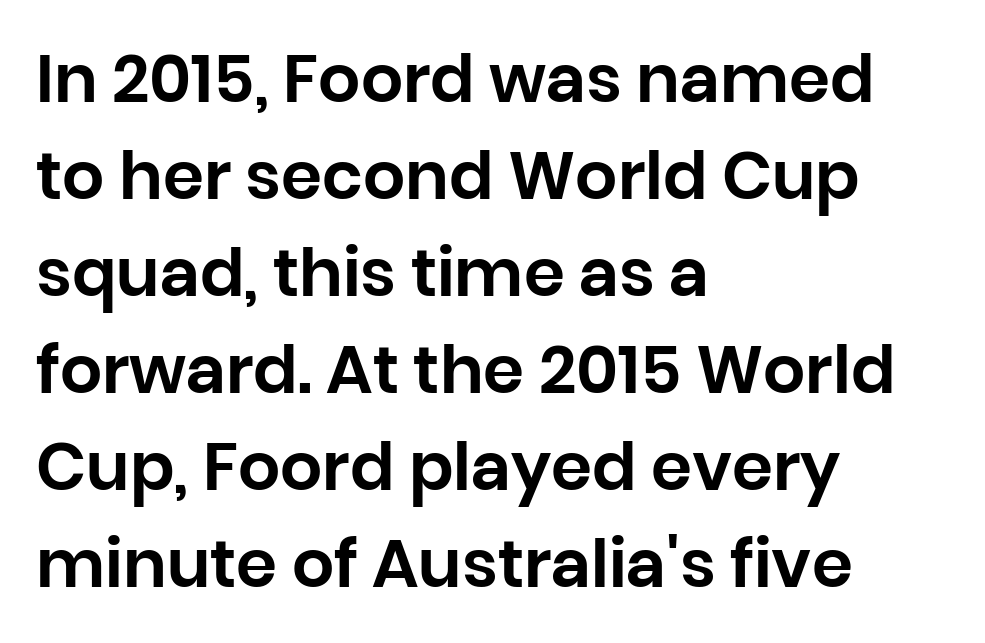
{"serif": "no", "italic": "no", "width": "normal", "stroke_contrast": "low", "x_height": "large", "monospaced": "no", "underline": "no", "align": "left", "line_spacing": "normal", "line_spacing_ratio": 1.47, "letter_spacing": "normal", "letter_spacing_em": 0.0, "glyph_px": 66}
